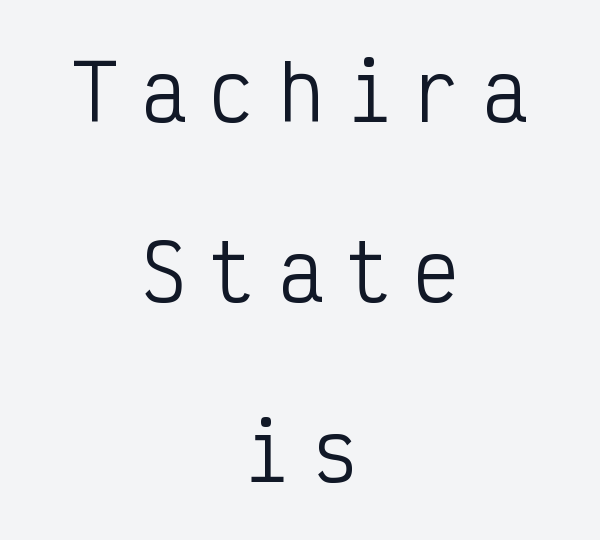
Q: Is the text bold? A: No.
Q: Is the text italic (slanted)? A: No, it is upright.
Q: Is the typeface a serif or a sans-serif typeface? A: Sans-serif.
Q: Is the text underlined? A: No.
Q: How is the paragraph aligned? A: Centered.
Q: Is the spacing between letters normal or unusually wide? A: Unusually wide.
Q: Is the spacing between lines tight, normal or loose? A: Loose.
Q: Width (condensed, normal, or wide)? A: Condensed.
Q: Stroke contrast? A: Low.
Q: x-height? A: Medium.
Q: Monospaced? A: Yes.
